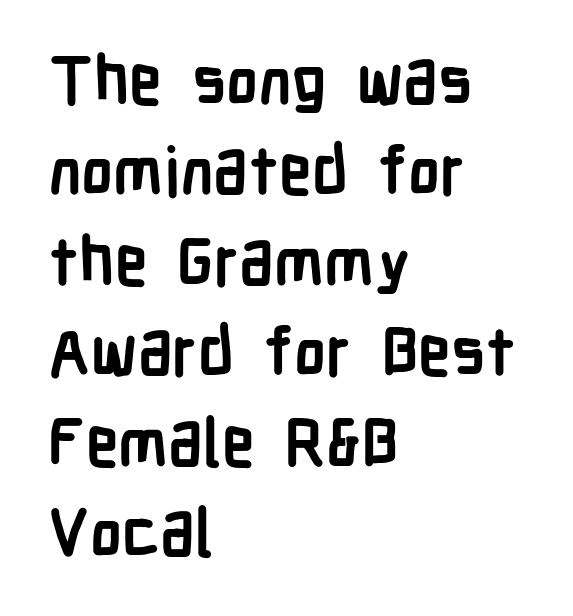
Q: Is the text bold? A: Yes.
Q: Is the text italic (slanted)? A: No, it is upright.
Q: Is the typeface a serif or a sans-serif typeface? A: Sans-serif.
Q: Is the text underlined? A: No.
Q: How is the paragraph aligned? A: Left-aligned.
Q: Is the spacing between letters normal or unusually wide? A: Normal.
Q: Is the spacing between lines tight, normal or loose? A: Normal.
Q: Width (condensed, normal, or wide)? A: Condensed.
Q: Stroke contrast? A: Low.
Q: x-height? A: Medium.
Q: Monospaced? A: No.
